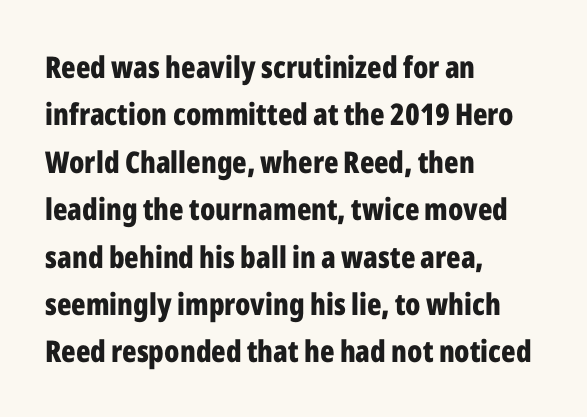
Q: Is the text bold? A: Yes.
Q: Is the text italic (slanted)? A: No, it is upright.
Q: Is the typeface a serif or a sans-serif typeface? A: Sans-serif.
Q: Is the text underlined? A: No.
Q: How is the paragraph aligned? A: Left-aligned.
Q: Is the spacing between letters normal or unusually wide? A: Normal.
Q: Is the spacing between lines tight, normal or loose? A: Normal.
Q: Width (condensed, normal, or wide)? A: Condensed.
Q: Stroke contrast? A: Low.
Q: x-height? A: Medium.
Q: Monospaced? A: No.
